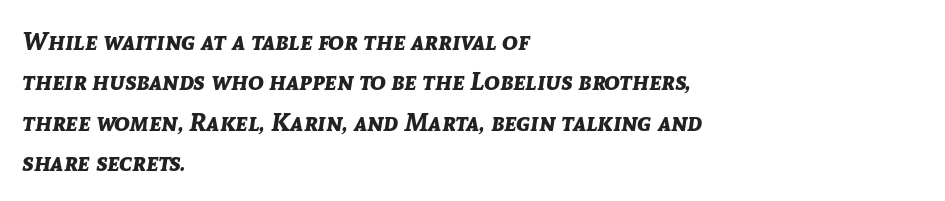
How are the letters spaced? Ordinarily, with no added tracking. Reading down the column, the eye jumps a familiar distance to each next line. Caption: bold face, heavy strokes. Typeset ragged right — the left edge is the straight one. Style check: oblique.
